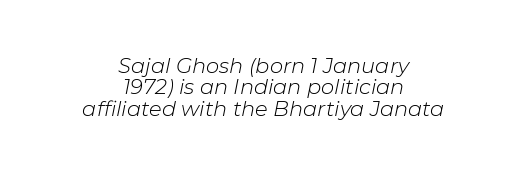
{"italic": "yes", "lean": "right", "slant_degrees": 11, "bold": "no", "underline": "no", "align": "center", "line_spacing": "tight", "line_spacing_ratio": 1.02, "letter_spacing": "normal", "letter_spacing_em": 0.0, "glyph_px": 21}
